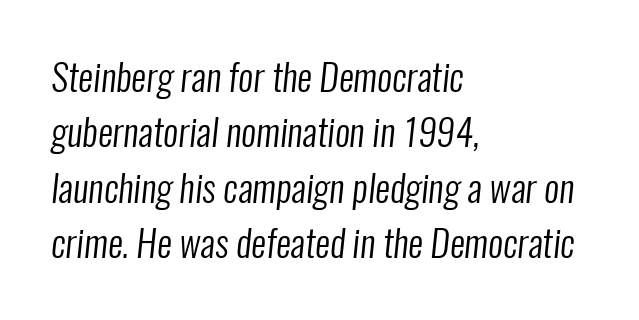
{"serif": "no", "bold": "no", "weight": "regular", "width": "condensed", "stroke_contrast": "low", "x_height": "medium", "monospaced": "no", "underline": "no", "align": "left", "line_spacing": "normal", "line_spacing_ratio": 1.5, "letter_spacing": "normal", "letter_spacing_em": 0.0, "glyph_px": 37}
